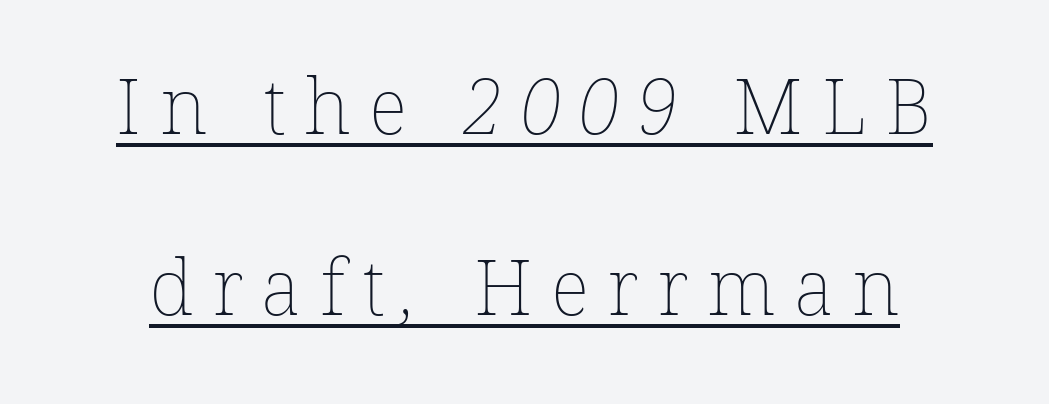
{"bold": "no", "weight": "thin", "width": "normal", "stroke_contrast": "low", "x_height": "medium", "monospaced": "no", "underline": "yes", "line_spacing": "loose", "line_spacing_ratio": 2.35, "letter_spacing": "wide", "letter_spacing_em": 0.24, "glyph_px": 77}
